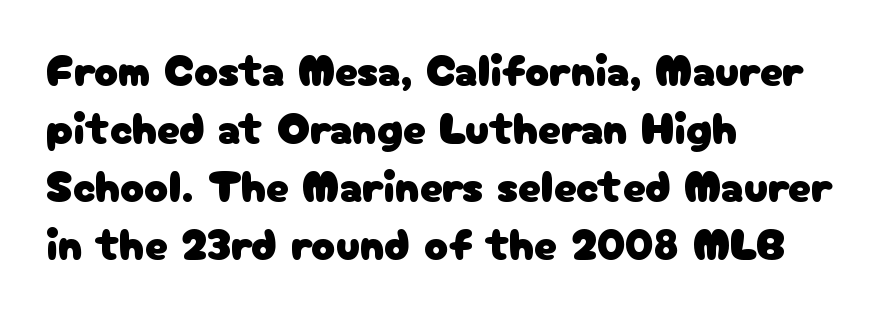
Q: Is the text italic (slanted)? A: No, it is upright.
Q: Is the typeface a serif or a sans-serif typeface? A: Sans-serif.
Q: Is the text underlined? A: No.
Q: How is the paragraph aligned? A: Left-aligned.
Q: Is the spacing between letters normal or unusually wide? A: Normal.
Q: Is the spacing between lines tight, normal or loose? A: Normal.
Q: Width (condensed, normal, or wide)? A: Normal.
Q: Stroke contrast? A: Low.
Q: x-height? A: Medium.
Q: Monospaced? A: No.
